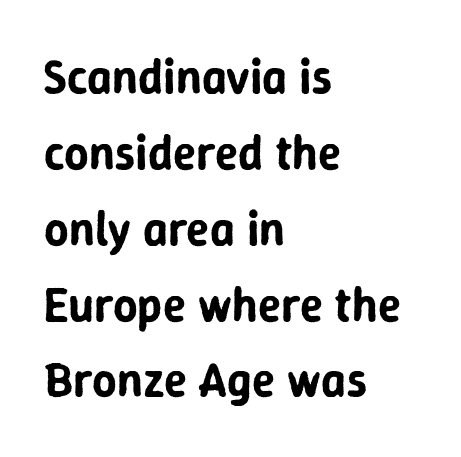
Q: Is the text italic (slanted)? A: No, it is upright.
Q: Is the typeface a serif or a sans-serif typeface? A: Sans-serif.
Q: Is the text underlined? A: No.
Q: How is the paragraph aligned? A: Left-aligned.
Q: Is the spacing between letters normal or unusually wide? A: Normal.
Q: Is the spacing between lines tight, normal or loose? A: Normal.
Q: Width (condensed, normal, or wide)? A: Normal.
Q: Stroke contrast? A: Low.
Q: x-height? A: Medium.
Q: Monospaced? A: No.
